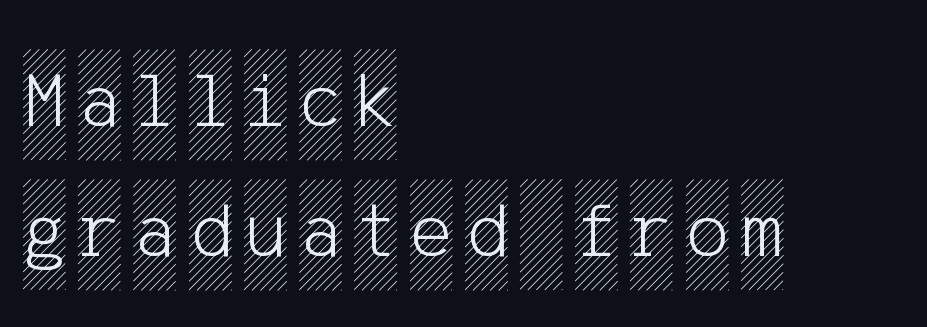
{"italic": "no", "width": "condensed", "x_height": "large", "underline": "no", "align": "left", "line_spacing": "normal", "line_spacing_ratio": 1.62, "glyph_px": 80}
